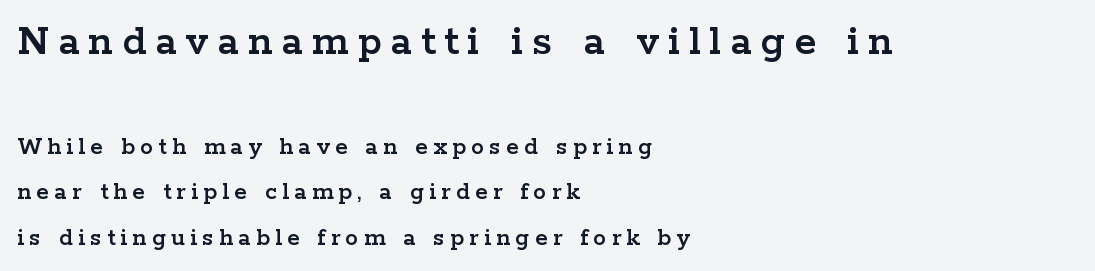
Spacing between characters has been opened up far beyond the box default. The typeface chosen for these lines features serifs. Nobody drew a line under any word here. Do the letters lean? They stand straight. A typesetter would call this proportional, since set widths differ per character. Left-aligned paragraph, ragged on the right.
